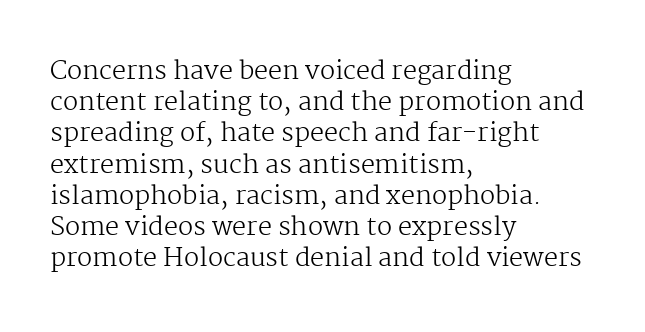
Spacing between characters is what you'd get straight out of the box. Ordinary non-slanted type is in use. The compositor pushed each line to the left boundary. Rows of type keep a routine distance in the vertical direction.
